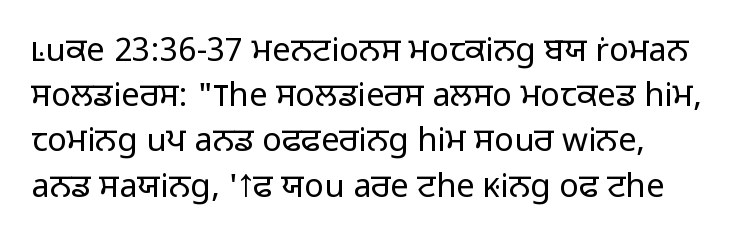
{"serif": "no", "italic": "no", "bold": "no", "weight": "light", "width": "normal", "stroke_contrast": "low", "x_height": "medium", "monospaced": "no", "underline": "no", "line_spacing": "normal", "line_spacing_ratio": 1.37, "letter_spacing": "normal", "letter_spacing_em": 0.0, "glyph_px": 33}
